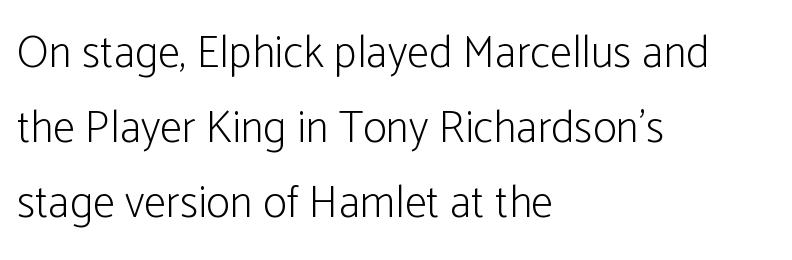
Leftover space on each line is placed entirely after the last word. Is this a fixed-width face? No — the glyphs have proportional, varying widths. You can tell it's not italic because the verticals are truly vertical. Nothing sits at the stroke ends, so this counts as sans-serif.
